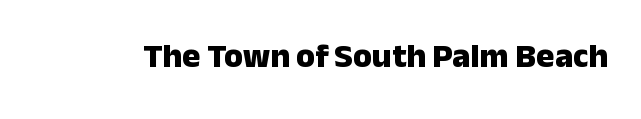
Q: Is the text bold? A: Yes.
Q: Is the text italic (slanted)? A: No, it is upright.
Q: Is the typeface a serif or a sans-serif typeface? A: Sans-serif.
Q: Is the text underlined? A: No.
Q: Is the spacing between letters normal or unusually wide? A: Normal.
Q: Width (condensed, normal, or wide)? A: Normal.
Q: Stroke contrast? A: Low.
Q: x-height? A: Medium.
Q: Monospaced? A: No.
